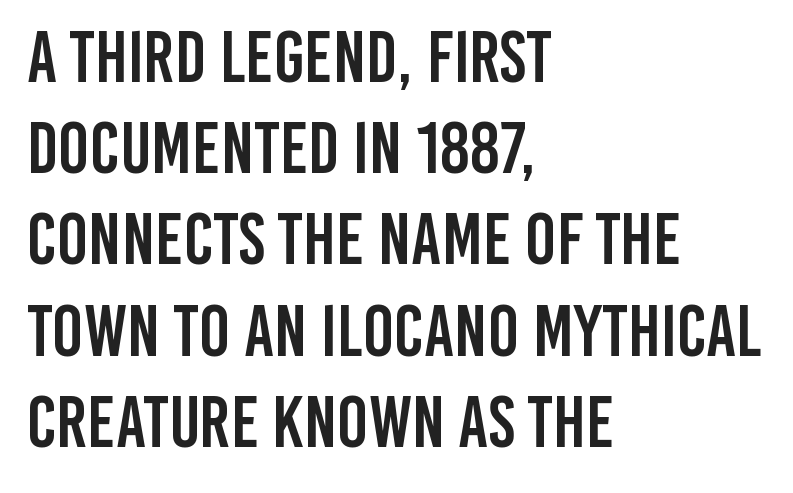
The passage shown is typeset with a sans-serif family. Is this a fixed-width face? No — the glyphs have proportional, varying widths. Posture: upright roman. The ragged edge is on the right, which tells us the setting is flush left. Tracking value appears to be zero — textbook default spacing. Whoever set this chose a conventional vertical rhythm.
